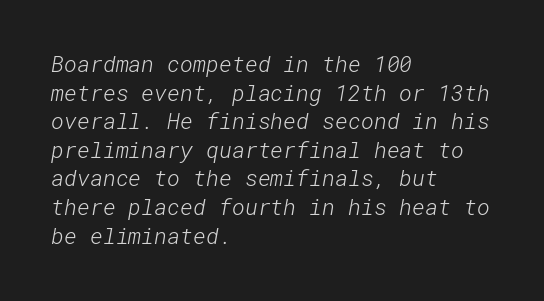
{"bold": "no", "underline": "no", "align": "left", "line_spacing": "normal", "line_spacing_ratio": 1.3, "letter_spacing": "normal", "letter_spacing_em": 0.0, "glyph_px": 22}
